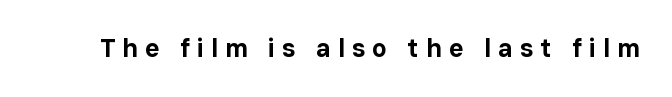
Q: Is the text bold? A: Yes.
Q: Is the text italic (slanted)? A: No, it is upright.
Q: Is the text underlined? A: No.
Q: Is the spacing between letters normal or unusually wide? A: Unusually wide.
